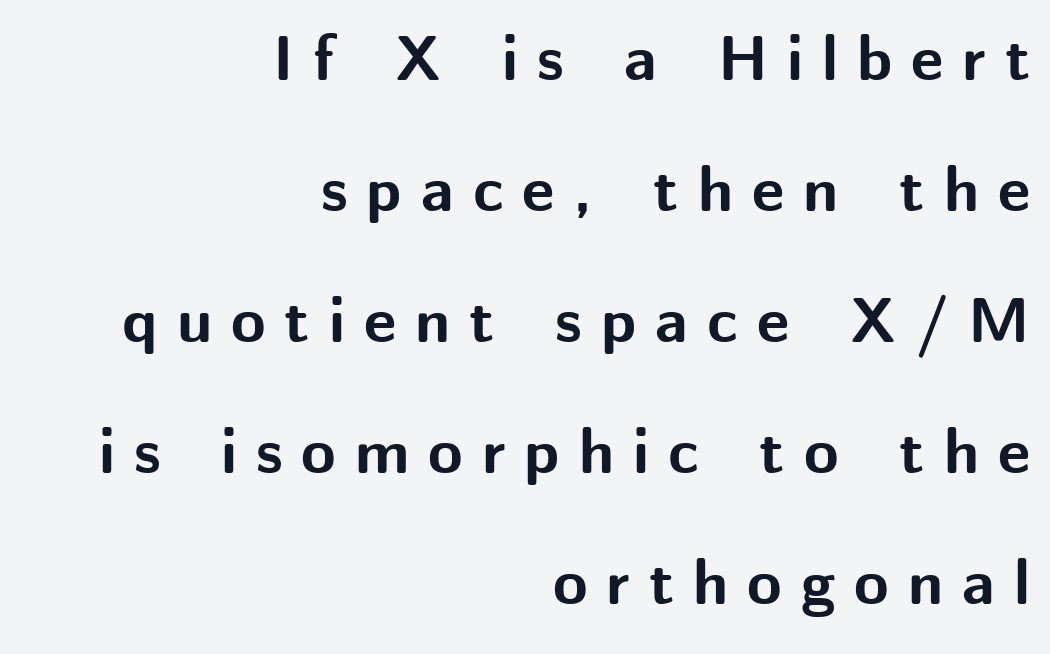
Horizontally, the lines are justified to the trailing edge only. Compared with typical paragraphs, the rows here are farther apart. Chunky letters — that's bold for sure. In terms of posture, this sample is upright. Observe the absence of serifs on each vertical stroke in this sample.
